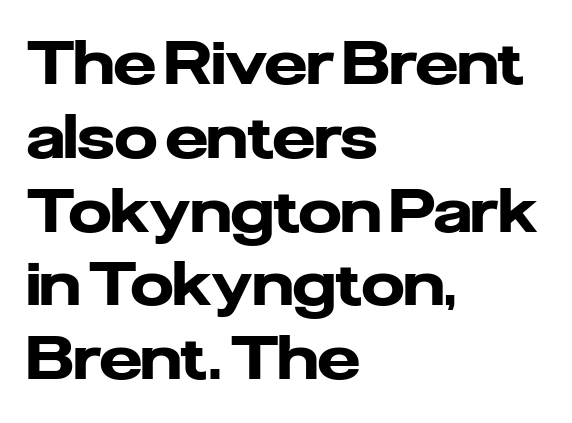
Q: Is the text bold? A: Yes.
Q: Is the text italic (slanted)? A: No, it is upright.
Q: Is the typeface a serif or a sans-serif typeface? A: Sans-serif.
Q: Is the text underlined? A: No.
Q: How is the paragraph aligned? A: Left-aligned.
Q: Is the spacing between letters normal or unusually wide? A: Normal.
Q: Width (condensed, normal, or wide)? A: Normal.
Q: Stroke contrast? A: Low.
Q: x-height? A: Medium.
Q: Monospaced? A: No.
